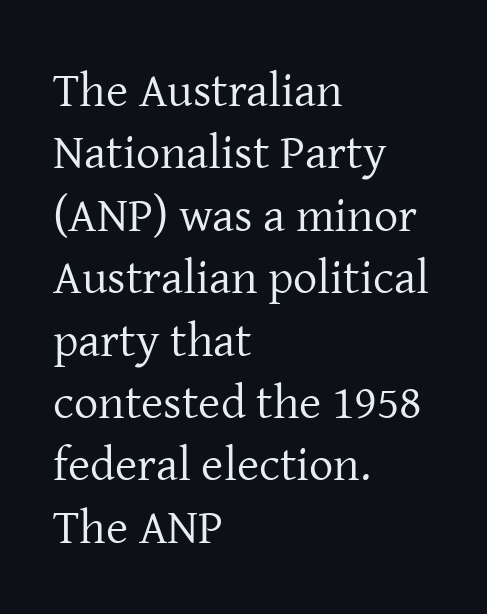
{"serif": "yes", "italic": "no", "bold": "no", "weight": "regular", "width": "normal", "stroke_contrast": "low", "x_height": "medium", "monospaced": "no", "underline": "no", "align": "left", "line_spacing": "normal", "line_spacing_ratio": 1.3, "letter_spacing": "normal", "letter_spacing_em": 0.0, "glyph_px": 48}
